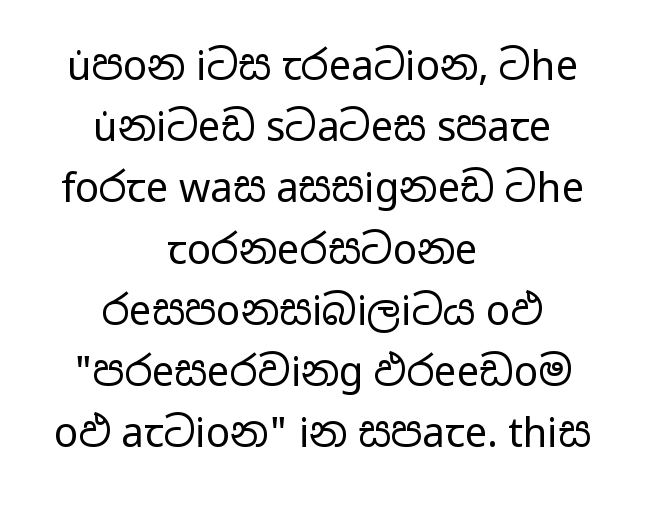
Q: Is the text bold? A: No.
Q: Is the text italic (slanted)? A: No, it is upright.
Q: Is the typeface a serif or a sans-serif typeface? A: Sans-serif.
Q: Is the text underlined? A: No.
Q: How is the paragraph aligned? A: Centered.
Q: Is the spacing between letters normal or unusually wide? A: Normal.
Q: Is the spacing between lines tight, normal or loose? A: Normal.
Q: Width (condensed, normal, or wide)? A: Wide.
Q: Stroke contrast? A: Low.
Q: x-height? A: Medium.
Q: Monospaced? A: No.
